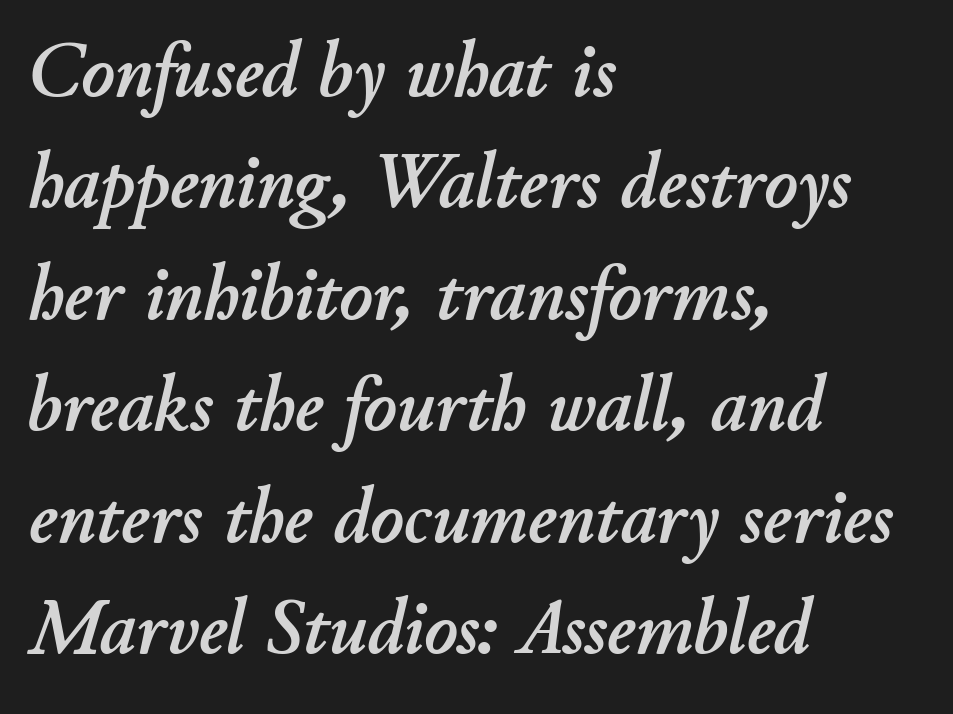
Would a proofreader flag this as italicized? Yes. Varying glyph widths throughout — classic text-font behaviour. There is no visible air inserted between adjacent glyphs. A bare baseline throughout the passage. Alignment: flush left. Leading matches the norm, producing a regular column.
